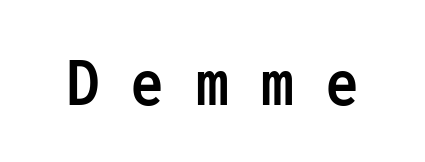
Q: Is the text bold? A: Yes.
Q: Is the text italic (slanted)? A: No, it is upright.
Q: Is the typeface a serif or a sans-serif typeface? A: Sans-serif.
Q: Is the text underlined? A: No.
Q: Is the spacing between letters normal or unusually wide? A: Unusually wide.
Q: Width (condensed, normal, or wide)? A: Condensed.
Q: Stroke contrast? A: Low.
Q: x-height? A: Medium.
Q: Monospaced? A: Yes.
